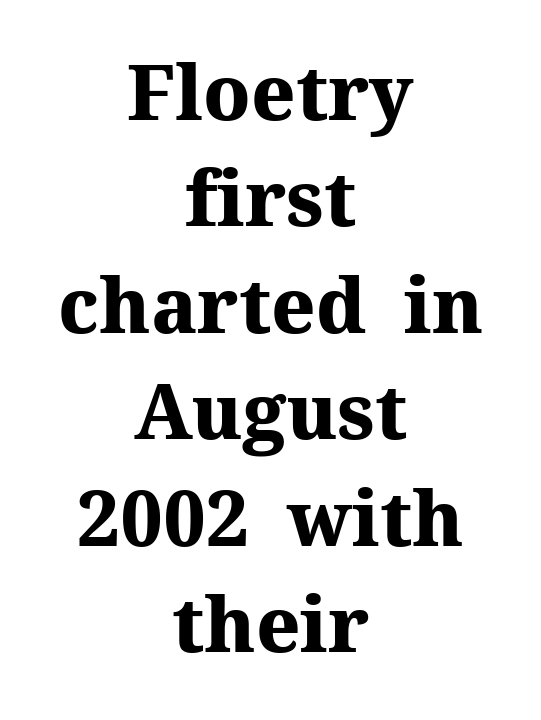
The image shows 76 px heavy serif type, upright; set centered, normal line spacing (1.4x), normal letter spacing, not underlined; medium stroke contrast and a medium x-height.
